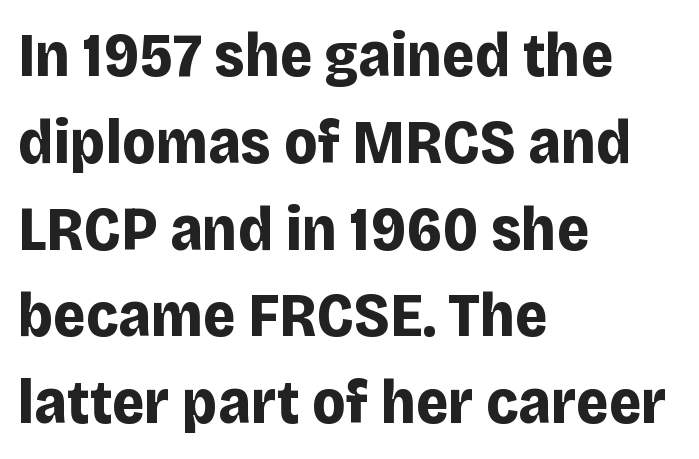
Q: Is the text bold? A: Yes.
Q: Is the text italic (slanted)? A: No, it is upright.
Q: Is the typeface a serif or a sans-serif typeface? A: Sans-serif.
Q: Is the text underlined? A: No.
Q: How is the paragraph aligned? A: Left-aligned.
Q: Is the spacing between letters normal or unusually wide? A: Normal.
Q: Is the spacing between lines tight, normal or loose? A: Normal.
Q: Width (condensed, normal, or wide)? A: Normal.
Q: Stroke contrast? A: Low.
Q: x-height? A: Large.
Q: Monospaced? A: No.
